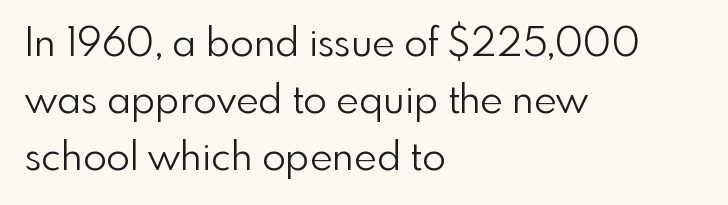
Q: Is the text bold? A: No.
Q: Is the text italic (slanted)? A: No, it is upright.
Q: Is the typeface a serif or a sans-serif typeface? A: Sans-serif.
Q: Is the text underlined? A: No.
Q: How is the paragraph aligned? A: Left-aligned.
Q: Is the spacing between letters normal or unusually wide? A: Normal.
Q: Is the spacing between lines tight, normal or loose? A: Normal.
Q: Width (condensed, normal, or wide)? A: Normal.
Q: x-height? A: Small.
Q: Monospaced? A: No.
